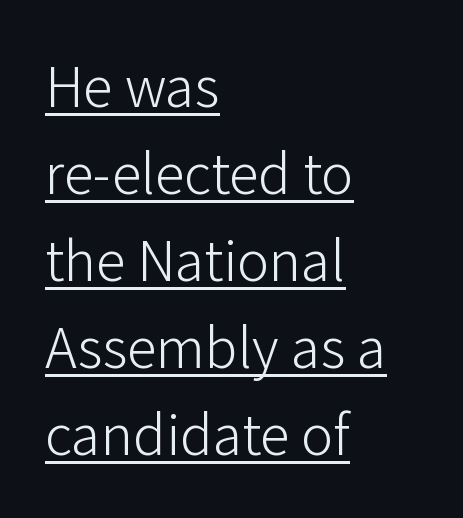
The image shows 60 px light sans-serif type, upright; set left-aligned, normal line spacing (1.45x), normal letter spacing, underlined; low stroke contrast and a medium x-height.
